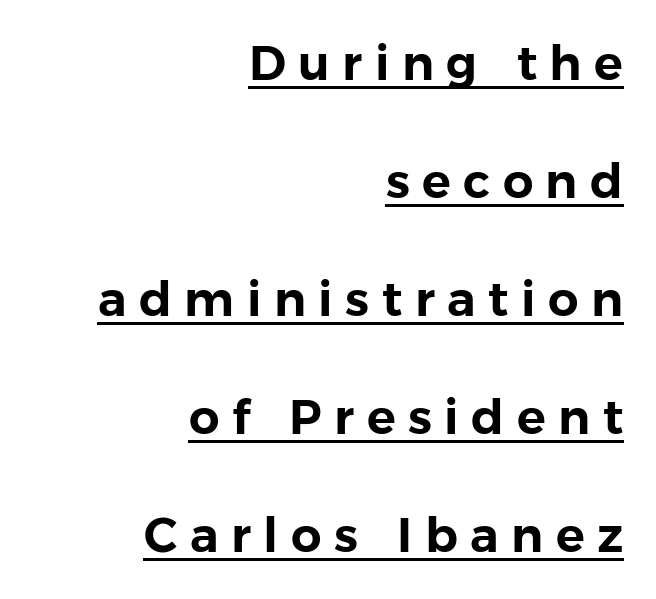
The lettering is marked with a stroke running underneath it. Substantial extra tracking has been applied to these lines. Alignment: flush right. Each letter's strokes conclude bluntly, with no projecting serifs.
